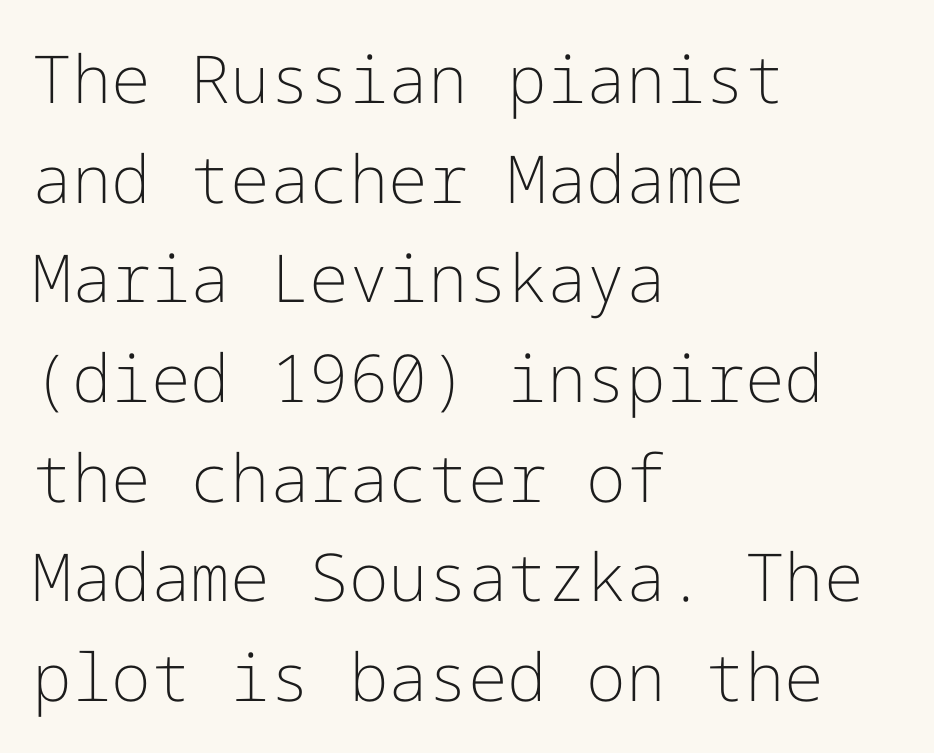
Q: Is the text bold? A: No.
Q: Is the text italic (slanted)? A: No, it is upright.
Q: Is the typeface a serif or a sans-serif typeface? A: Sans-serif.
Q: Is the text underlined? A: No.
Q: How is the paragraph aligned? A: Left-aligned.
Q: Is the spacing between letters normal or unusually wide? A: Normal.
Q: Is the spacing between lines tight, normal or loose? A: Normal.
Q: Width (condensed, normal, or wide)? A: Normal.
Q: Stroke contrast? A: Low.
Q: x-height? A: Medium.
